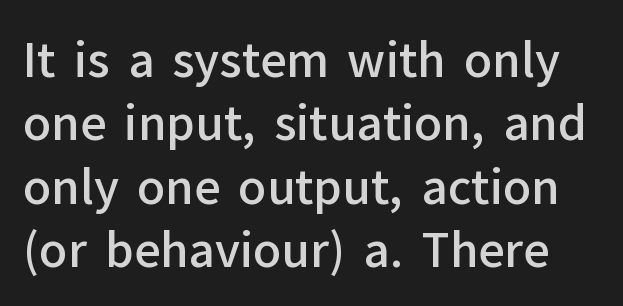
{"serif": "no", "italic": "no", "bold": "semi", "weight": "semibold", "width": "normal", "stroke_contrast": "low", "x_height": "medium", "monospaced": "no", "underline": "no", "line_spacing": "normal", "line_spacing_ratio": 1.38, "letter_spacing": "normal", "letter_spacing_em": 0.0, "glyph_px": 46}
